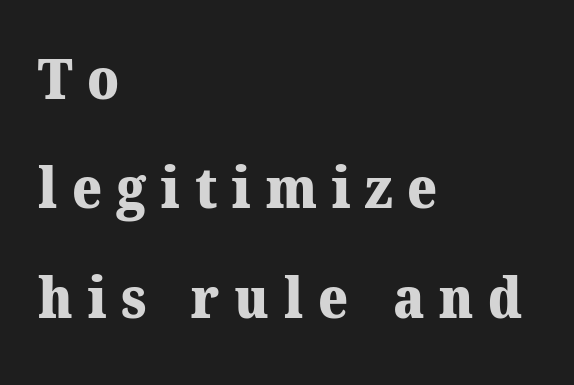
The lines in this sample share a left origin and differ only in where they stop. Regarding serifs, this sample has them. Loose tracking; the words dissolve into strings of separated letters. Heft: maximum for text — a bold.
